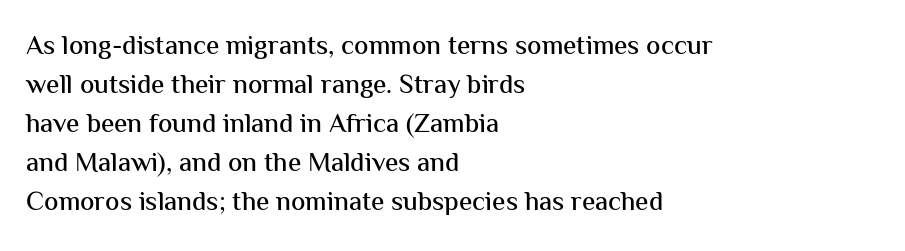
The image shows 27 px text type, upright; set left-aligned, normal line spacing (1.44x), normal letter spacing, not underlined.
